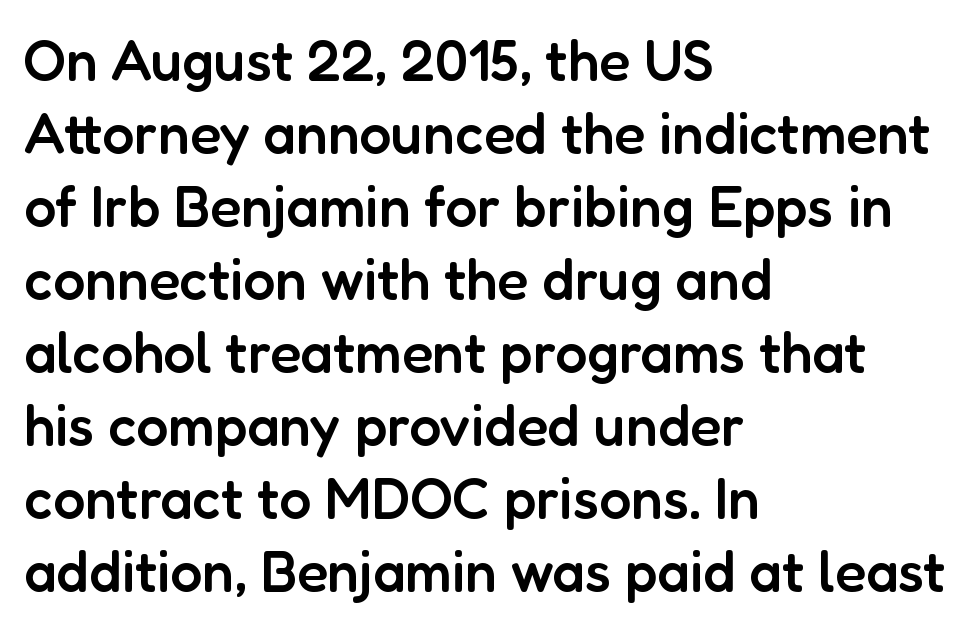
The image shows 57 px semibold sans-serif type, upright; set left-aligned, normal line spacing (1.28x), normal letter spacing, not underlined; low stroke contrast and a medium x-height.
